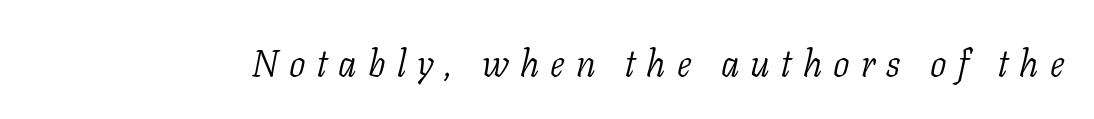
Q: Is the text bold? A: No.
Q: Is the text italic (slanted)? A: Yes, it leans right by about 11 degrees.
Q: Is the typeface a serif or a sans-serif typeface? A: Serif.
Q: Is the text underlined? A: No.
Q: Is the spacing between letters normal or unusually wide? A: Unusually wide.
Q: Width (condensed, normal, or wide)? A: Normal.
Q: Stroke contrast? A: Low.
Q: x-height? A: Medium.
Q: Monospaced? A: No.
